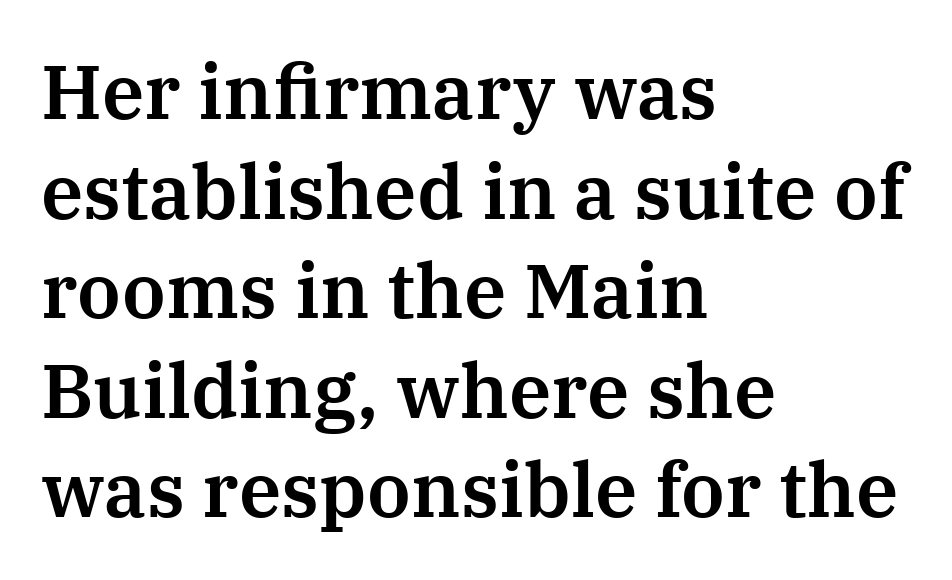
Whoever set this chose a conventional vertical rhythm. In terms of letterspacing, this is plain default setting. The ragged edge is on the right, which tells us the setting is flush left. Honestly, there is no underline to notice here at all. Ordinary non-slanted type is in use. This rendering employs a face with finishing strokes, i.e., a serif.
